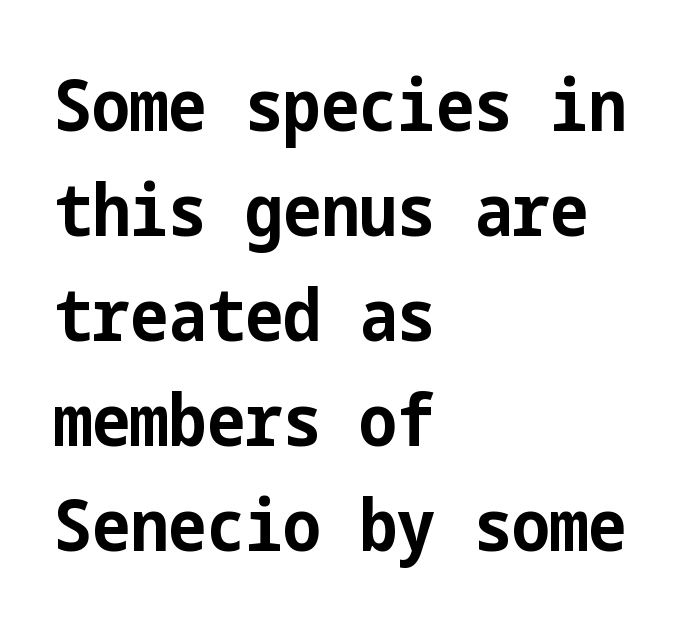
{"serif": "no", "italic": "no", "bold": "yes", "weight": "bold", "width": "condensed", "stroke_contrast": "low", "x_height": "medium", "underline": "no", "align": "left", "line_spacing": "normal", "line_spacing_ratio": 1.46, "letter_spacing": "normal", "letter_spacing_em": 0.0, "glyph_px": 72}
